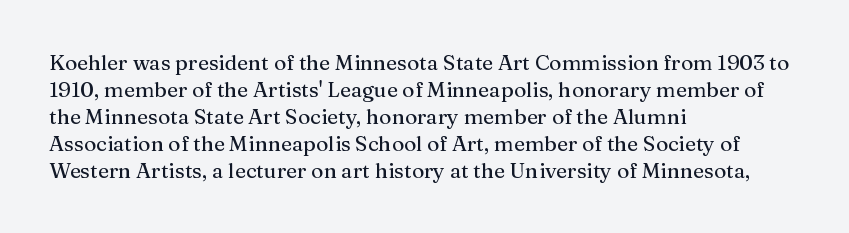
No word sits above an underline. Rendered with straight, roman letterforms. A typesetter would call this leading conventional body-copy spacing. Nothing unusual about the tracking: characters are spaced as the font intends. Line starts are locked; line ends wander.
